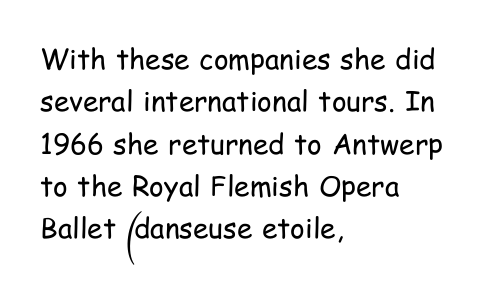
Q: Is the text bold? A: No.
Q: Is the text italic (slanted)? A: No, it is upright.
Q: Is the typeface a serif or a sans-serif typeface? A: Sans-serif.
Q: Is the text underlined? A: No.
Q: How is the paragraph aligned? A: Left-aligned.
Q: Is the spacing between letters normal or unusually wide? A: Normal.
Q: Is the spacing between lines tight, normal or loose? A: Normal.
Q: Width (condensed, normal, or wide)? A: Condensed.
Q: Stroke contrast? A: Low.
Q: x-height? A: Medium.
Q: Monospaced? A: No.
